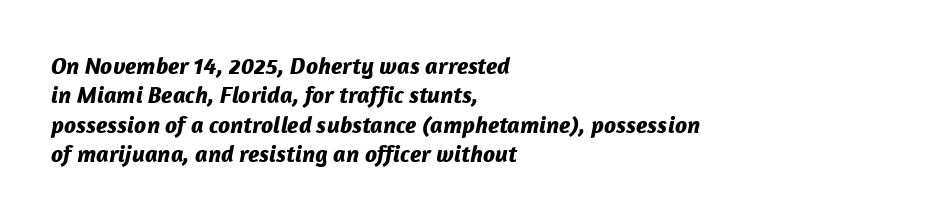
{"italic": "yes", "lean": "right", "slant_degrees": 12, "bold": "yes", "underline": "no", "align": "left", "line_spacing_ratio": 1.22, "letter_spacing": "normal", "letter_spacing_em": 0.0, "glyph_px": 24}
